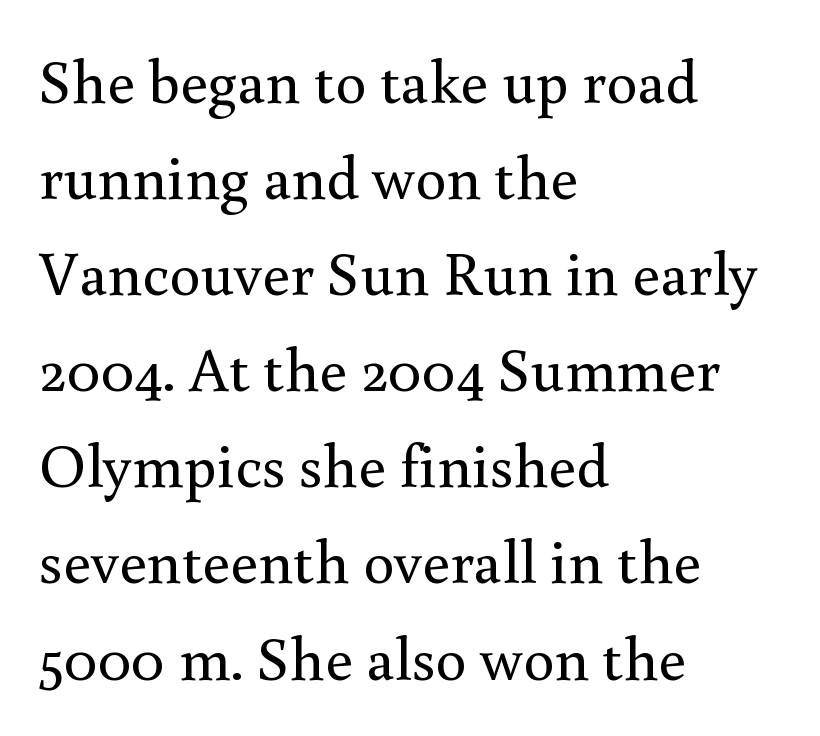
These lines are set flush left with a ragged right edge. Descenders hang freely into open space. Italic? Not at all — the glyphs are vertical. Think of a printed novel: that variable character pitch is what you see here. No letter is thick-stroked: the sample isn't bold.
